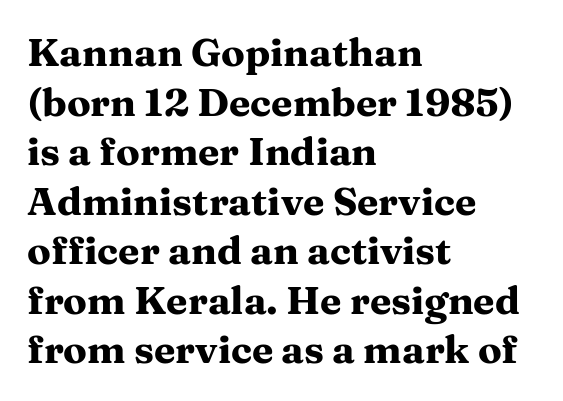
Q: Is the text bold? A: Yes.
Q: Is the text italic (slanted)? A: No, it is upright.
Q: Is the typeface a serif or a sans-serif typeface? A: Serif.
Q: Is the text underlined? A: No.
Q: How is the paragraph aligned? A: Left-aligned.
Q: Is the spacing between letters normal or unusually wide? A: Normal.
Q: Is the spacing between lines tight, normal or loose? A: Normal.
Q: Width (condensed, normal, or wide)? A: Wide.
Q: Stroke contrast? A: Medium.
Q: x-height? A: Medium.
Q: Monospaced? A: No.
